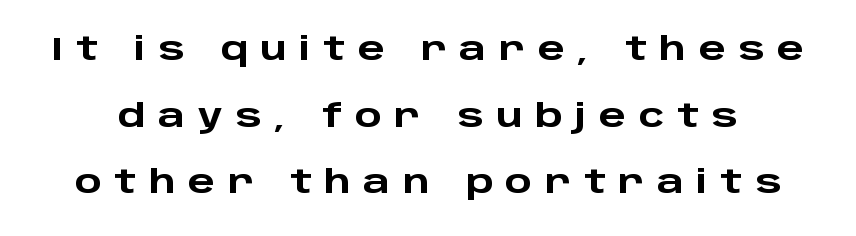
The image shows 32 px heavy, wide sans-serif type, upright; set loose line spacing (2.08x), unusually wide letter spacing (+0.39 em), not underlined; low stroke contrast and a large x-height.
